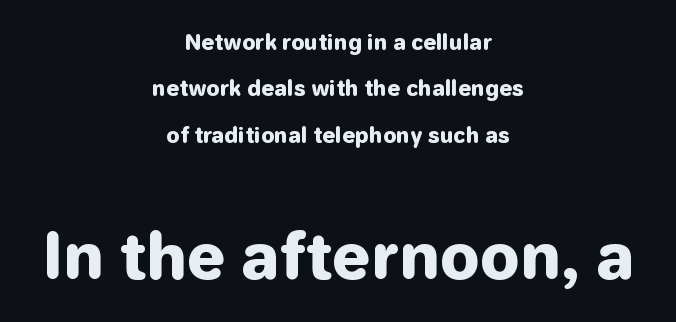
Q: Is the text bold? A: Yes.
Q: Is the text italic (slanted)? A: No, it is upright.
Q: Is the typeface a serif or a sans-serif typeface? A: Sans-serif.
Q: Is the text underlined? A: No.
Q: How is the paragraph aligned? A: Centered.
Q: Is the spacing between letters normal or unusually wide? A: Normal.
Q: Is the spacing between lines tight, normal or loose? A: Loose.
Q: Which block of text is set in a larger size, the first (top) or the second (bottom)? A: The second (bottom) one.
Q: Width (condensed, normal, or wide)? A: Normal.
Q: Stroke contrast? A: Low.
Q: x-height? A: Medium.
Q: Monospaced? A: No.
